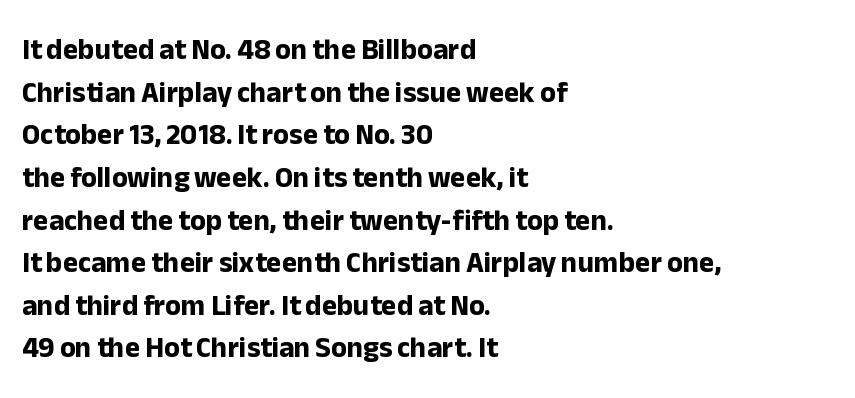
Spacing verdict: proportional, widths tailored to each character. Check where the strokes stop: nothing finishes them off — pure sans. Which margin do the lines hug? The left one — the right edge is uneven. The face used here has the dense, thick strokes of a bold.
